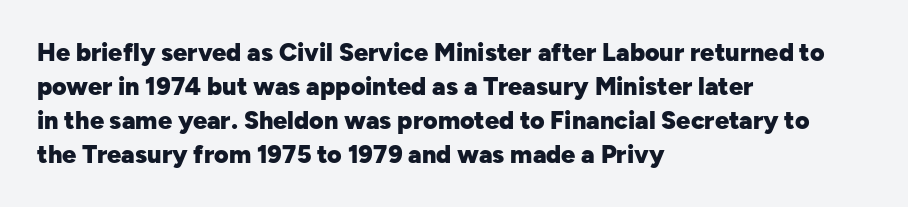
Just letters on the line, the space beneath them empty. No italicization has been applied; the sample stays upright. The rows are spaced the way most documents space them. The glyphs have the mass of a bold cut. Look at the tracking — it's just the regular setting, nothing added. Each line starts at the same left margin while the right side varies.
